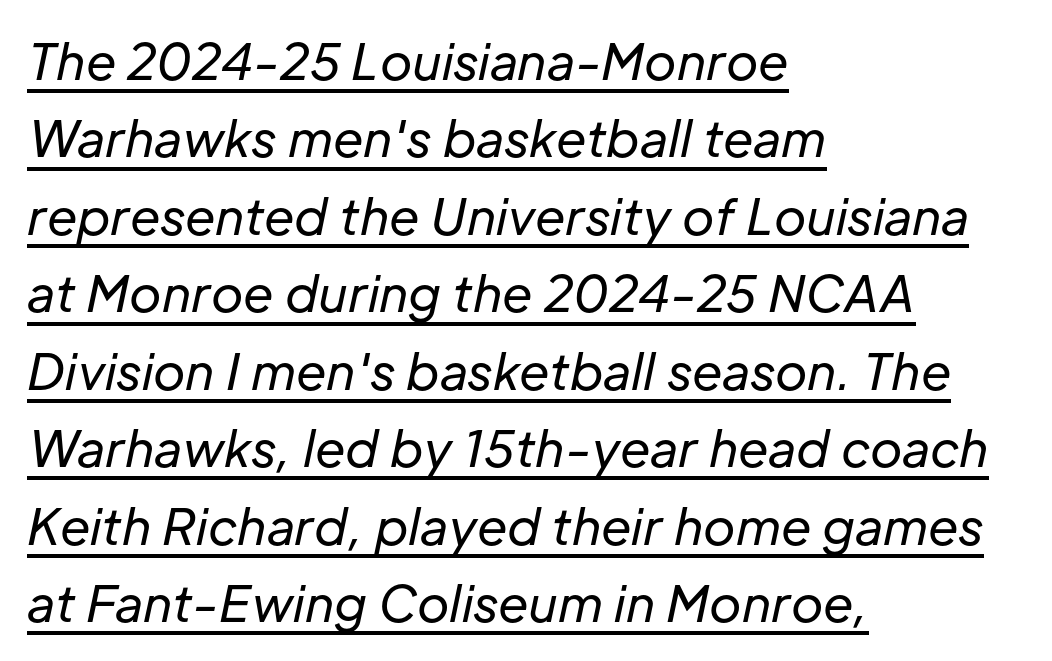
Q: Is the text bold? A: No.
Q: Is the text italic (slanted)? A: Yes, it leans right by about 12 degrees.
Q: Is the text underlined? A: Yes.
Q: How is the paragraph aligned? A: Left-aligned.
Q: Is the spacing between letters normal or unusually wide? A: Normal.
Q: Is the spacing between lines tight, normal or loose? A: Normal.
Q: Width (condensed, normal, or wide)? A: Normal.
Q: Stroke contrast? A: Low.
Q: x-height? A: Medium.
Q: Monospaced? A: No.
